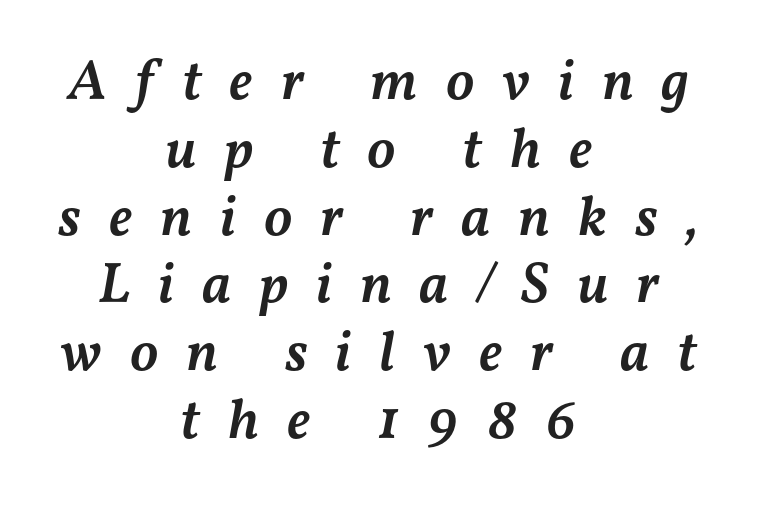
Q: Is the text bold? A: Semi-bold.
Q: Is the text italic (slanted)? A: Yes, it leans right by about 11 degrees.
Q: Is the text underlined? A: No.
Q: How is the paragraph aligned? A: Centered.
Q: Is the spacing between letters normal or unusually wide? A: Unusually wide.
Q: Width (condensed, normal, or wide)? A: Normal.
Q: Stroke contrast? A: Medium.
Q: x-height? A: Medium.
Q: Monospaced? A: No.
